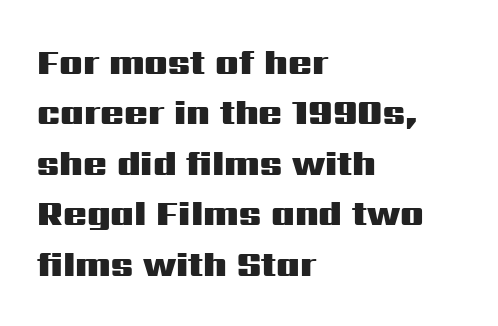
Every row of glyphs begins at an identical x-position on the left. Check where the strokes stop: nothing finishes them off — pure sans. These lines are rendered in a variable-pitch font. The letters stand upright; this is a roman face. Honestly, the row spacing looks completely unremarkable.
